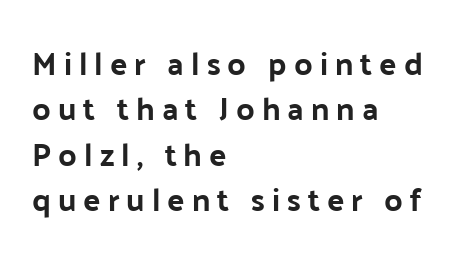
{"serif": "no", "italic": "no", "bold": "yes", "weight": "bold", "width": "normal", "stroke_contrast": "low", "x_height": "medium", "monospaced": "no", "underline": "no", "align": "left", "line_spacing": "normal", "line_spacing_ratio": 1.42, "letter_spacing": "wide", "letter_spacing_em": 0.22, "glyph_px": 32}
